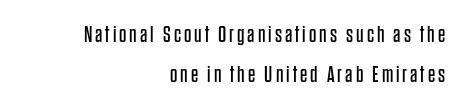
The image shows 23 px text type, upright; set right-aligned, line spacing 1.73x, not underlined.
